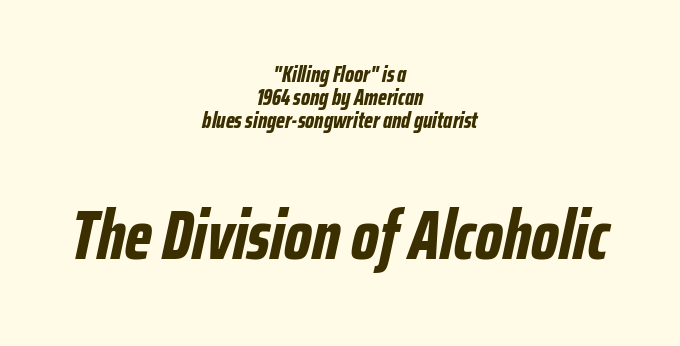
Looks like regular typesetting: each glyph gets only the width it needs. Does the weight exceed regular? Yes, all the way to bold. Reading down the column, the eye jumps only a short way to each next line. This rendering leaves character spacing at its baseline value.
